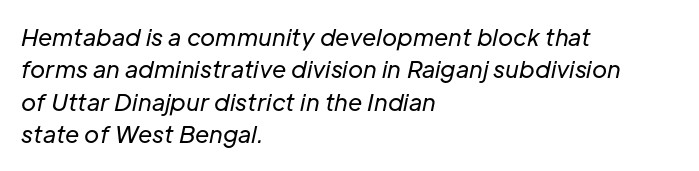
{"italic": "yes", "lean": "right", "slant_degrees": 12, "bold": "no", "underline": "no", "align": "left", "line_spacing": "normal", "line_spacing_ratio": 1.41, "letter_spacing": "normal", "letter_spacing_em": 0.0, "glyph_px": 23}
